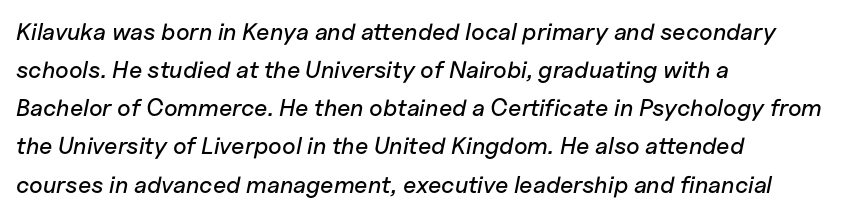
Q: Is the text italic (slanted)? A: Yes, it leans right by about 11 degrees.
Q: Is the text underlined? A: No.
Q: How is the paragraph aligned? A: Left-aligned.
Q: Is the spacing between letters normal or unusually wide? A: Normal.
Q: Is the spacing between lines tight, normal or loose? A: Normal.
